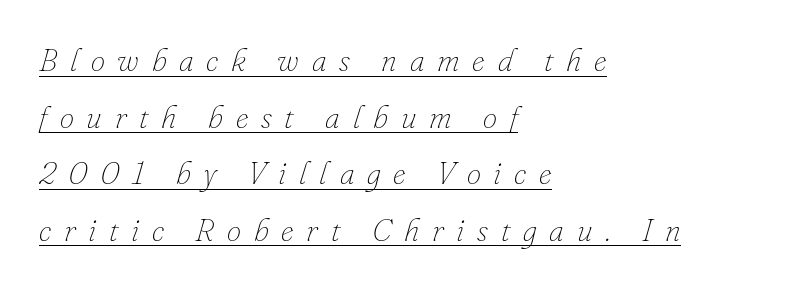
Q: Is the text bold? A: No.
Q: Is the text italic (slanted)? A: Yes, it leans right by about 16 degrees.
Q: Is the text underlined? A: Yes.
Q: How is the paragraph aligned? A: Left-aligned.
Q: Is the spacing between letters normal or unusually wide? A: Unusually wide.
Q: Width (condensed, normal, or wide)? A: Normal.
Q: Stroke contrast? A: Low.
Q: x-height? A: Small.
Q: Monospaced? A: No.
